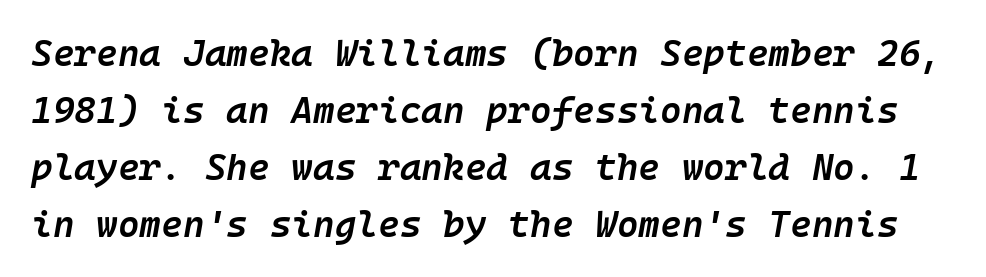
Typographic density is moderately raised because the face is semibold. The block of text has a typical density, with ordinary space between rows. Every character sits at an angle, as italics do. Characters follow at the spacing the type designer built in.
